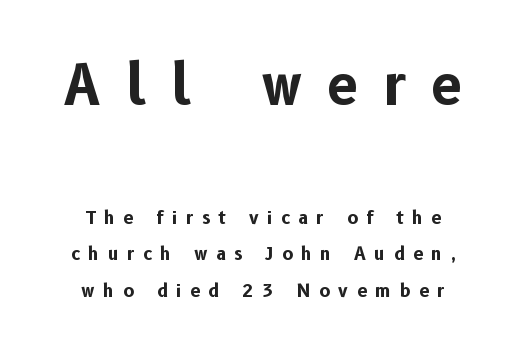
Q: Is the text bold? A: Yes.
Q: Is the text italic (slanted)? A: No, it is upright.
Q: Is the typeface a serif or a sans-serif typeface? A: Sans-serif.
Q: Is the text underlined? A: No.
Q: Is the spacing between letters normal or unusually wide? A: Unusually wide.
Q: Is the spacing between lines tight, normal or loose? A: Loose.
Q: Which block of text is set in a larger size, the first (top) or the second (bottom)? A: The first (top) one.
Q: Width (condensed, normal, or wide)? A: Normal.
Q: Stroke contrast? A: Low.
Q: x-height? A: Medium.
Q: Monospaced? A: No.
